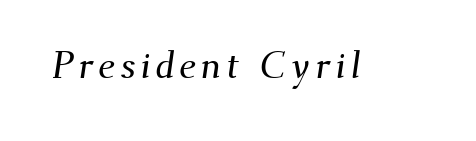
Q: Is the typeface a serif or a sans-serif typeface? A: Serif.
Q: Is the text underlined? A: No.
Q: Width (condensed, normal, or wide)? A: Normal.
Q: Stroke contrast? A: Medium.
Q: x-height? A: Small.
Q: Monospaced? A: No.
